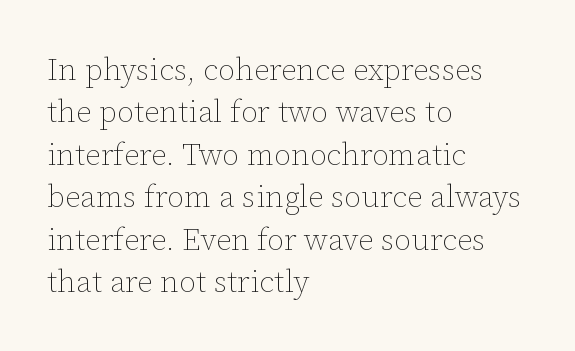
Q: Is the text bold? A: No.
Q: Is the text italic (slanted)? A: No, it is upright.
Q: Is the text underlined? A: No.
Q: How is the paragraph aligned? A: Left-aligned.
Q: Is the spacing between letters normal or unusually wide? A: Normal.
Q: Is the spacing between lines tight, normal or loose? A: Normal.
Q: Width (condensed, normal, or wide)? A: Normal.
Q: Stroke contrast? A: Low.
Q: x-height? A: Medium.
Q: Monospaced? A: No.
